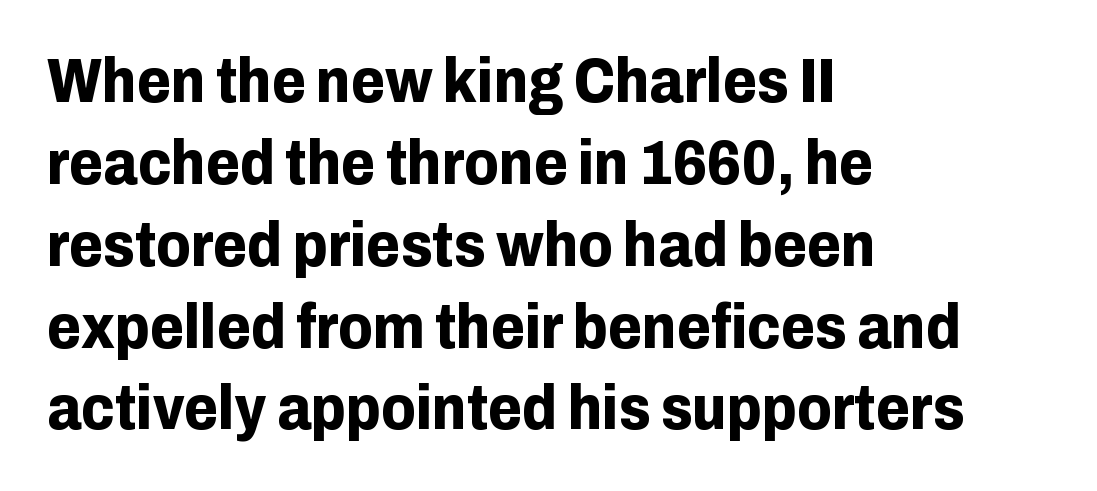
Q: Is the text bold? A: Yes.
Q: Is the text italic (slanted)? A: No, it is upright.
Q: Is the typeface a serif or a sans-serif typeface? A: Sans-serif.
Q: Is the text underlined? A: No.
Q: How is the paragraph aligned? A: Left-aligned.
Q: Is the spacing between letters normal or unusually wide? A: Normal.
Q: Is the spacing between lines tight, normal or loose? A: Normal.
Q: Width (condensed, normal, or wide)? A: Normal.
Q: Stroke contrast? A: Low.
Q: x-height? A: Medium.
Q: Monospaced? A: No.
